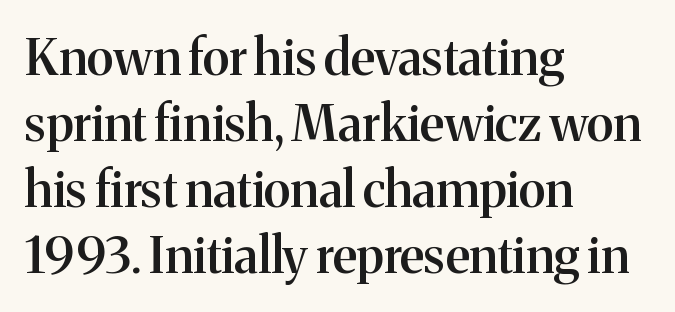
The designer went with a serif here, giving each stem small feet. The horizontal fit of the characters is conventional and even. A somewhat darkened texture: the type is semibold rather than bold. Quick note: interline space is typical. Upright lettering throughout. These lines are rendered in a variable-pitch font.
